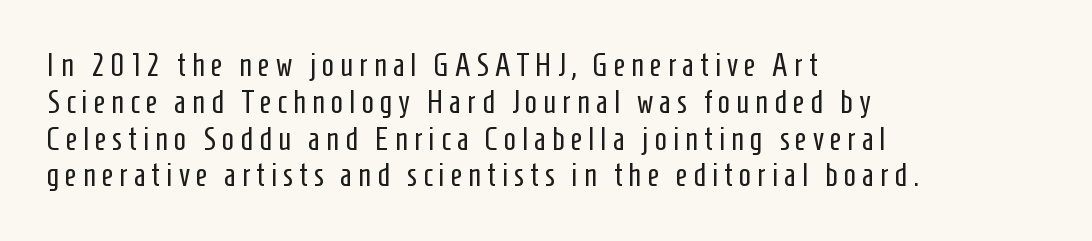
{"serif": "no", "italic": "no", "bold": "no", "weight": "regular", "width": "condensed", "stroke_contrast": "low", "x_height": "medium", "monospaced": "no", "underline": "no", "align": "left", "line_spacing": "tight", "line_spacing_ratio": 1.15, "glyph_px": 32}
